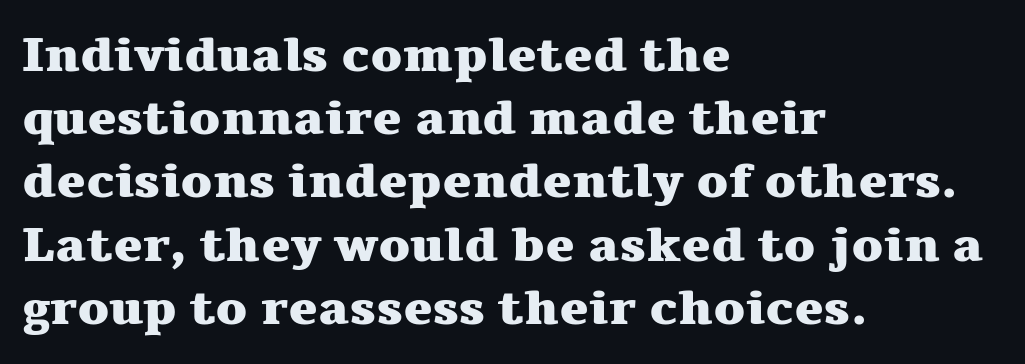
The baseline area is clear. This rendering employs a face with finishing strokes, i.e., a serif. In terms of letterspacing, this is plain default setting. Quick note: interline space is typical. Heavy-handed strokes throughout: this text is bold.
